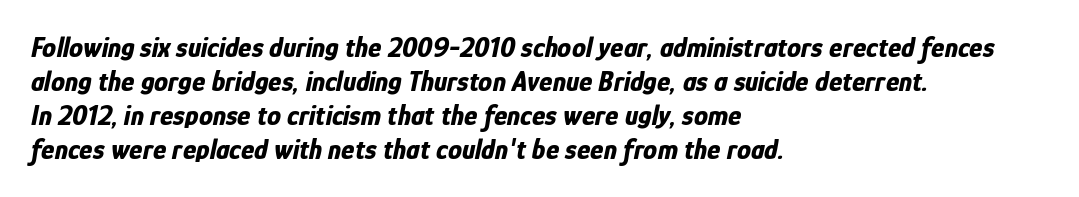
Q: Is the text bold? A: Yes.
Q: Is the text italic (slanted)? A: Yes, it leans right by about 12 degrees.
Q: Is the text underlined? A: No.
Q: How is the paragraph aligned? A: Left-aligned.
Q: Is the spacing between letters normal or unusually wide? A: Normal.
Q: Width (condensed, normal, or wide)? A: Condensed.
Q: Stroke contrast? A: Low.
Q: x-height? A: Medium.
Q: Monospaced? A: No.
